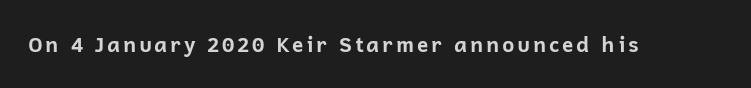
Q: Is the text bold? A: Yes.
Q: Is the text italic (slanted)? A: No, it is upright.
Q: Is the text underlined? A: No.
